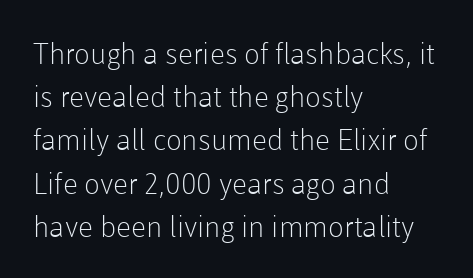
{"serif": "no", "italic": "no", "bold": "no", "weight": "light", "width": "normal", "stroke_contrast": "low", "x_height": "medium", "monospaced": "no", "underline": "no", "align": "left", "line_spacing": "normal", "line_spacing_ratio": 1.49, "letter_spacing": "normal", "letter_spacing_em": 0.0, "glyph_px": 29}
